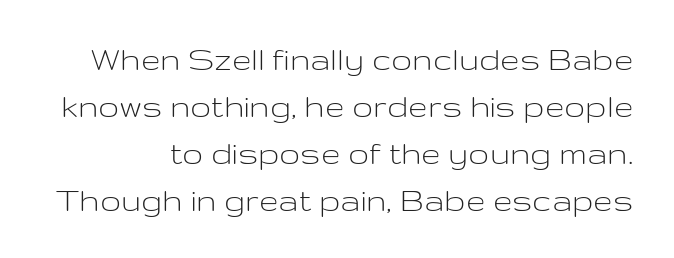
The passage shown is typed in a proportional face where columns would drift. This reads as an unemphasized weight, regular at the heaviest. Successive baselines arrive at the customary interval. The baseline area is clear. Posture: upright roman.
